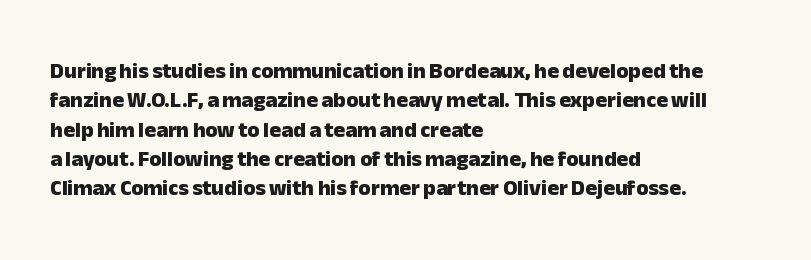
Every character sits straight up, as roman type does. Visually the block forms a straight wall on the left and a jagged coastline on the right. I'd describe the lettering as bold — thick and assertive. Unmarked baselines from the first word to the last.
